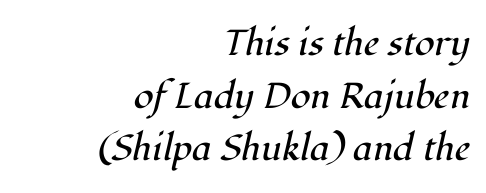
Q: Is the text bold? A: No.
Q: Is the text italic (slanted)? A: Yes, it leans right by about 12 degrees.
Q: Is the typeface a serif or a sans-serif typeface? A: Serif.
Q: Is the text underlined? A: No.
Q: How is the paragraph aligned? A: Right-aligned.
Q: Is the spacing between letters normal or unusually wide? A: Normal.
Q: Is the spacing between lines tight, normal or loose? A: Normal.
Q: Width (condensed, normal, or wide)? A: Normal.
Q: Stroke contrast? A: High.
Q: x-height? A: Medium.
Q: Monospaced? A: No.
